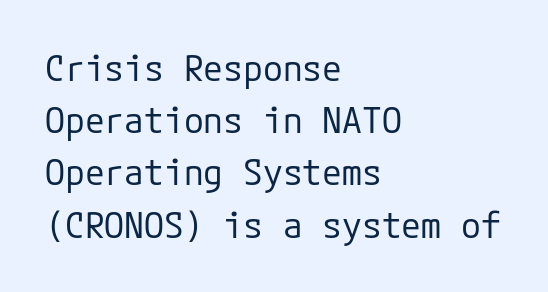
The image shows 36 px regular-weight sans-serif type, upright; set left-aligned, normal line spacing (1.45x), normal letter spacing, not underlined; low stroke contrast and a medium x-height.
